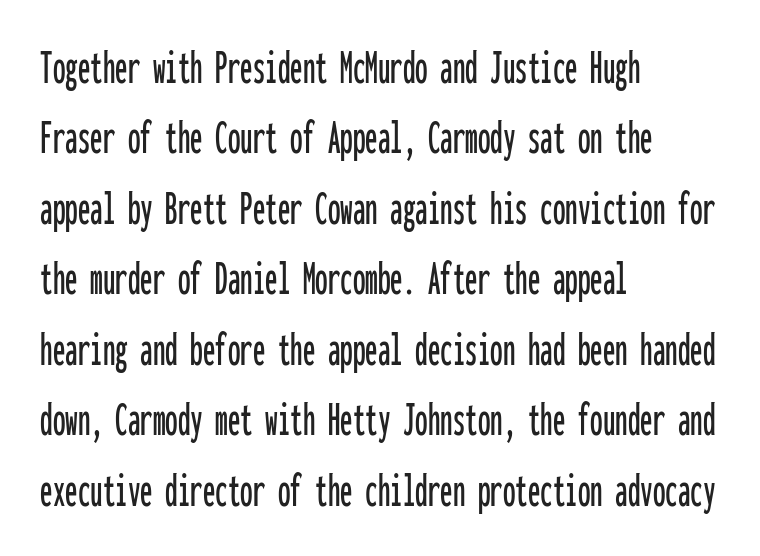
The image shows 50 px condensed sans-serif type, upright, monospaced; set left-aligned, normal line spacing (1.41x), normal letter spacing, not underlined; low stroke contrast and a medium x-height.
